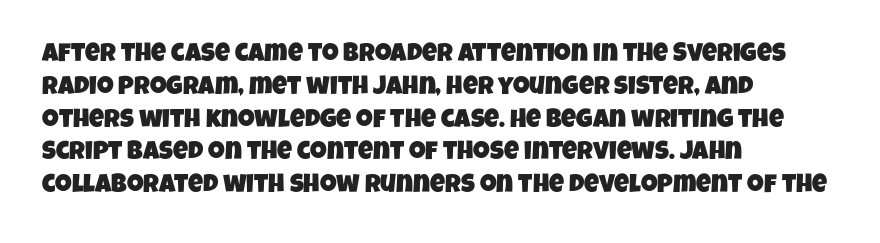
Q: Is the text underlined? A: No.
Q: How is the paragraph aligned? A: Left-aligned.
Q: Is the spacing between letters normal or unusually wide? A: Normal.
Q: Is the spacing between lines tight, normal or loose? A: Normal.
